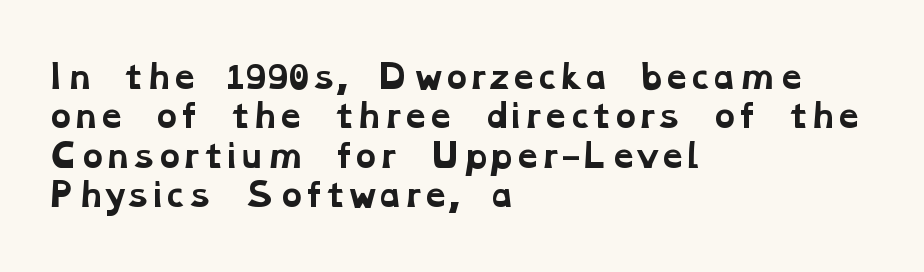
The image shows 32 px bold, wide serif type; set left-aligned, line spacing 1.23x, normal letter spacing, not underlined; low stroke contrast and a medium x-height.
